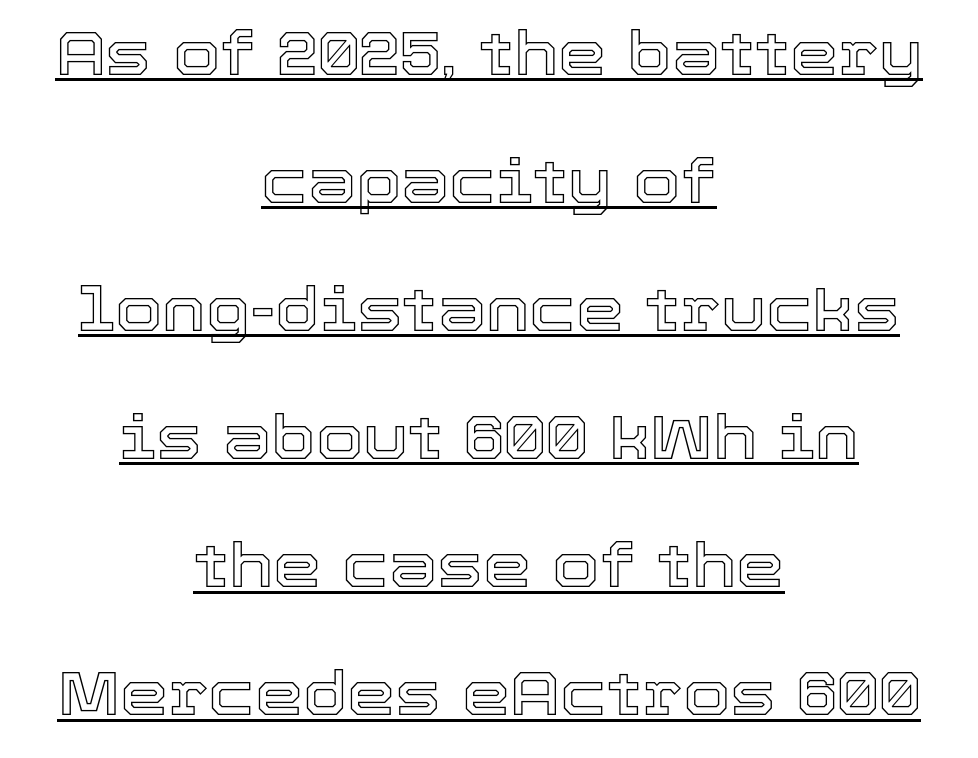
{"italic": "no", "width": "normal", "x_height": "medium", "monospaced": "no", "underline": "yes", "align": "center", "line_spacing": "loose", "line_spacing_ratio": 2.1, "letter_spacing": "normal", "letter_spacing_em": 0.0, "glyph_px": 61}
